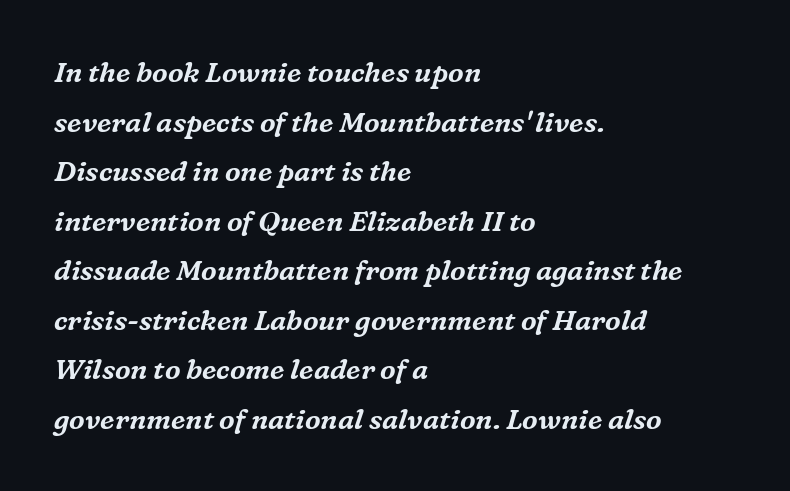
The image shows 28 px serif type, italic (leaning right); set left-aligned, line spacing 1.77x, normal letter spacing, not underlined; medium stroke contrast and a medium x-height.
